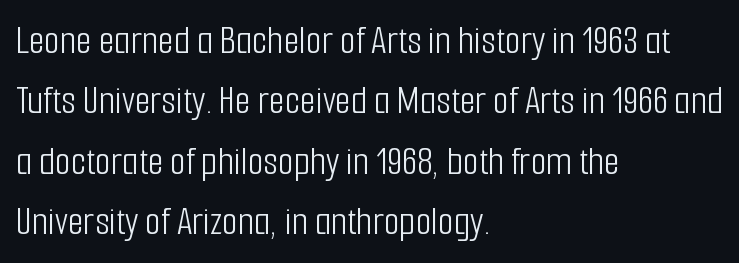
{"serif": "no", "italic": "no", "bold": "no", "weight": "light", "width": "condensed", "stroke_contrast": "low", "x_height": "medium", "monospaced": "no", "underline": "no", "align": "left", "line_spacing": "normal", "line_spacing_ratio": 1.47, "letter_spacing": "normal", "letter_spacing_em": 0.0, "glyph_px": 41}
